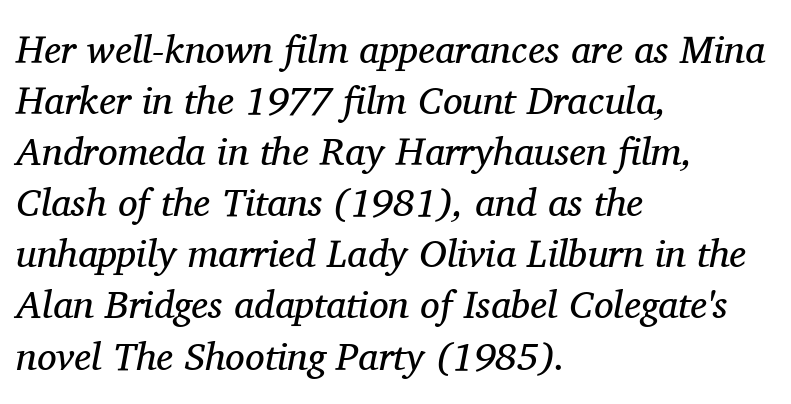
This sample keeps an unexceptional amount of space between lines. Tracking value appears to be zero — textbook default spacing. Type without underlining. Small tapered or slab feet sit at the stroke ends, so this counts as serif.
